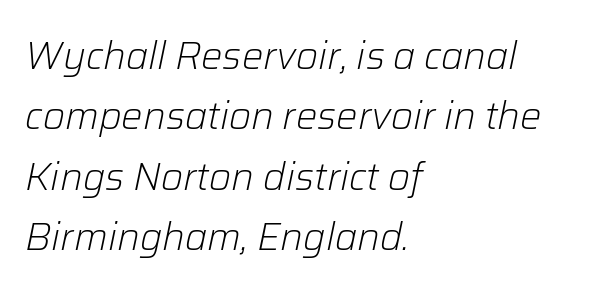
The passage shown is not underscored anywhere. Caption: standard tracking, unaltered. A typesetter would mark this as italic. Casual observation: everything's shoved over to the left. Does the leading feel generous? No, just average.
